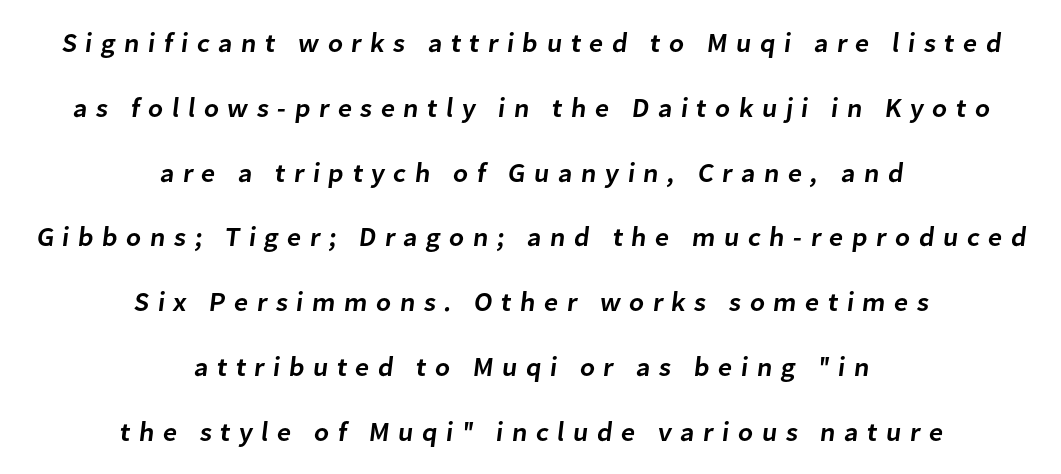
Descenders are the only things crossing below the line. Every letter is mildly thick-stroked: semibold rather than bold. Does the copy run flush right? No — it is centered line by line. The rendering inserts visible extra space after every character. One glance says open: line gaps are wider than usual.
